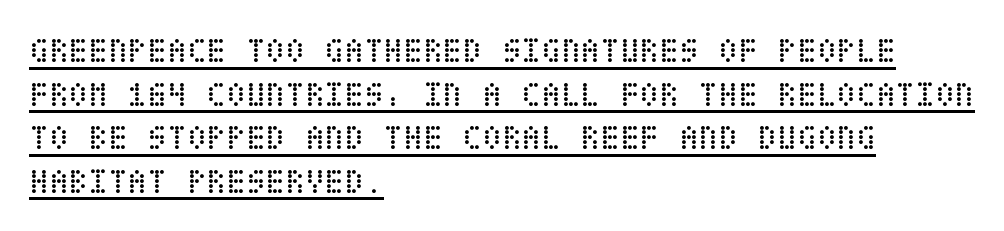
Upright lettering throughout. Underlining? Definitely there. Caption: standard tracking, unaltered. Bold? No — there's no thickening of the strokes.
